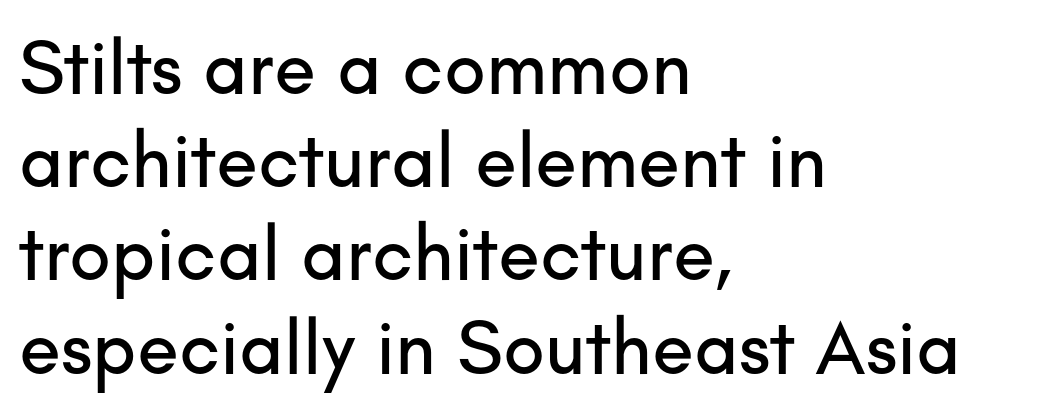
The image shows 77 px sans-serif type, upright; set left-aligned, line spacing 1.21x, normal letter spacing, not underlined; low stroke contrast and a small x-height.
